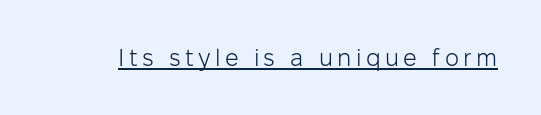
The image shows 24 px text type, upright; set underlined.
